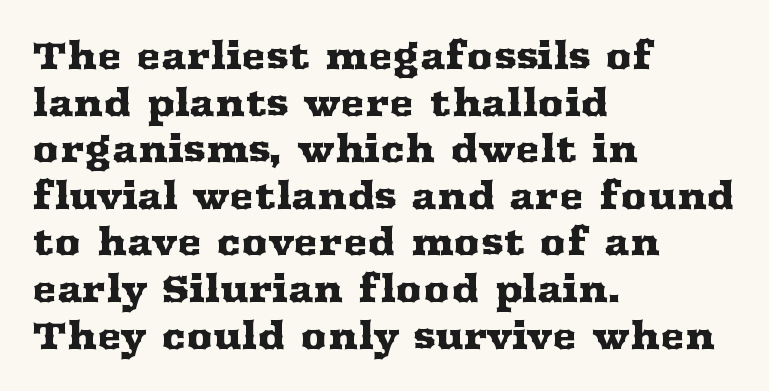
The image shows 37 px wide serif type, upright; set left-aligned, normal line spacing (1.26x), normal letter spacing, not underlined; medium stroke contrast and a medium x-height.
